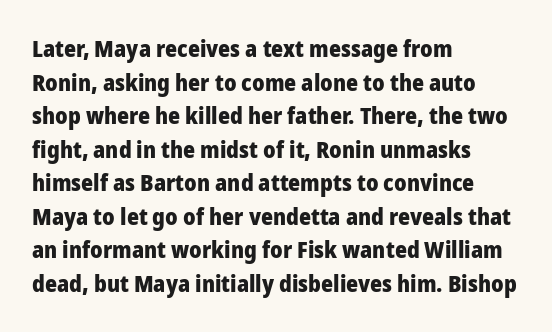
{"italic": "no", "bold": "yes", "underline": "no", "align": "left", "line_spacing": "normal", "line_spacing_ratio": 1.46, "letter_spacing": "normal", "letter_spacing_em": 0.0, "glyph_px": 23}
